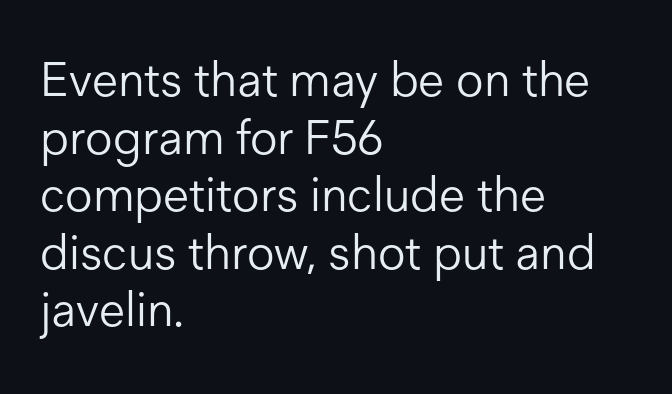
{"serif": "no", "italic": "no", "bold": "no", "weight": "light", "width": "normal", "stroke_contrast": "low", "x_height": "medium", "monospaced": "no", "underline": "no", "align": "left", "line_spacing_ratio": 1.2, "letter_spacing": "normal", "letter_spacing_em": 0.0, "glyph_px": 48}
